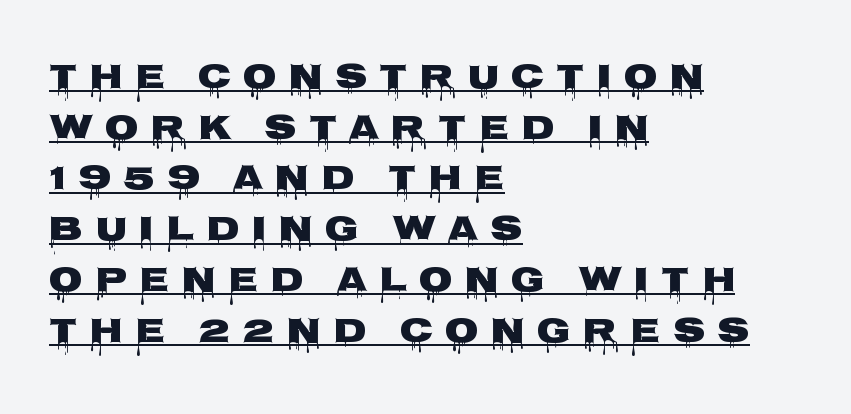
The image shows 35 px wide sans-serif type, upright; set left-aligned, normal line spacing (1.45x), unusually wide letter spacing (+0.34 em), underlined; low stroke contrast and a large x-height.
